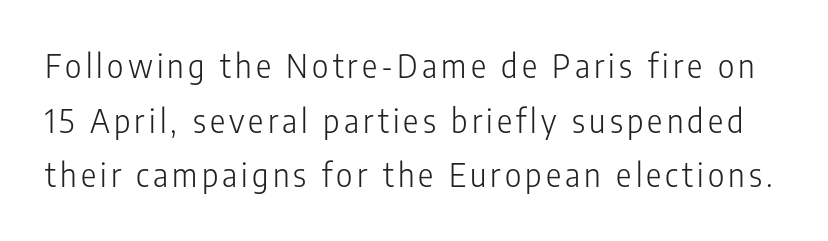
The font's upright variant was chosen for this text. The specimen omits any rule beneath the text block's lines. Each letter keeps its own natural width here, so spacing adapts to shape. Does the type have serifs? No, each stem ends abruptly. Weight: regular or lighter.
